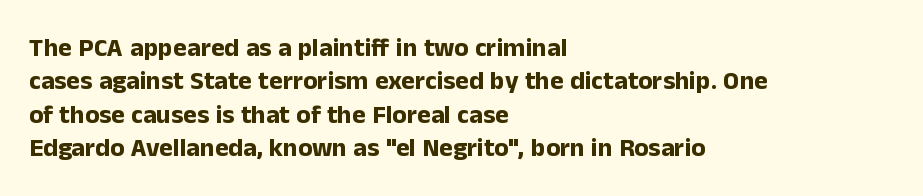
The image shows 26 px bold type, upright; set left-aligned, normal line spacing (1.28x), normal letter spacing, not underlined.
